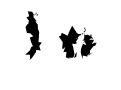
{"serif": "no", "italic": "no", "bold": "yes", "weight": "bold", "width": "normal", "stroke_contrast": "medium", "x_height": "medium", "monospaced": "no", "underline": "no", "letter_spacing": "wide", "letter_spacing_em": 0.42, "glyph_px": 51}
